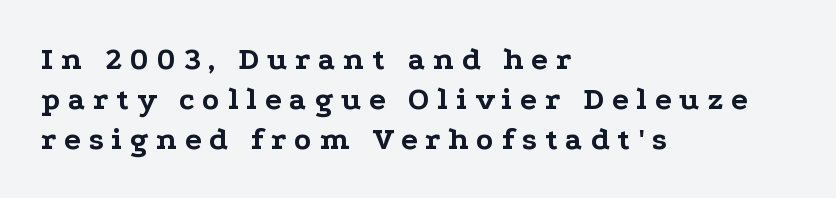
The image shows 32 px bold, wide serif type, upright; set left-aligned, normal line spacing (1.25x), unusually wide letter spacing (+0.23 em), not underlined; low stroke contrast and a medium x-height.
